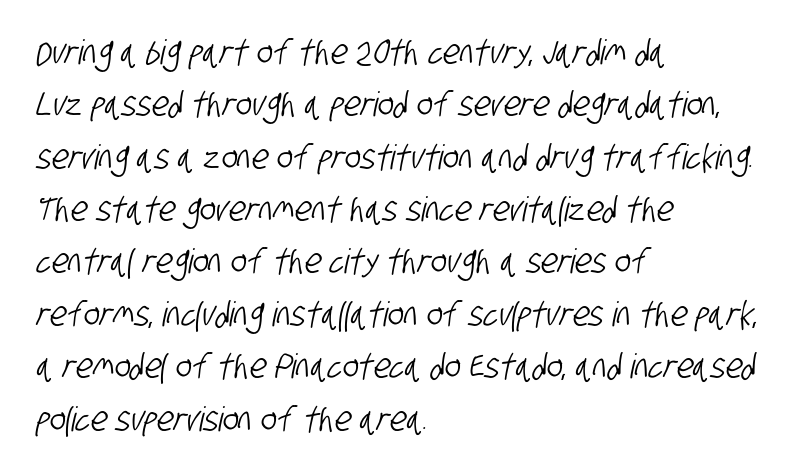
The image shows 34 px condensed sans-serif type; set left-aligned, normal line spacing (1.54x), normal letter spacing, not underlined; low stroke contrast and a large x-height.
